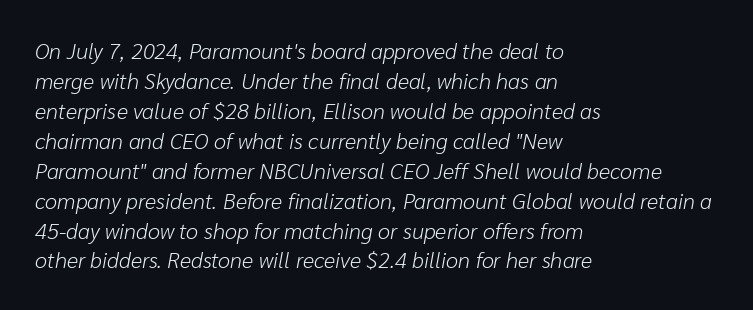
{"italic": "yes", "lean": "right", "slant_degrees": 10, "bold": "no", "underline": "no", "align": "left", "line_spacing": "normal", "line_spacing_ratio": 1.36, "letter_spacing": "normal", "letter_spacing_em": 0.0, "glyph_px": 22}
